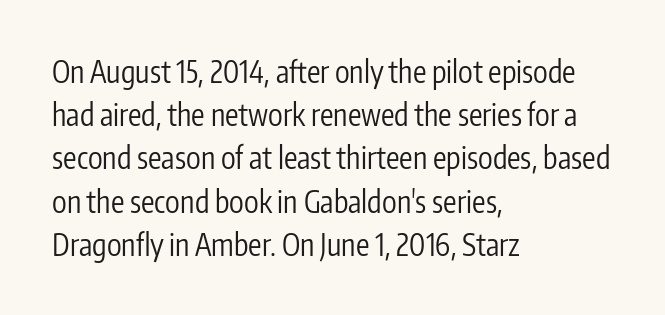
One glance says typical: line gaps are just what's usual. Descender tails drop into unmarked territory. Casual observation: everything's shoved over to the left. Is this a fixed-width face? No — the glyphs have proportional, varying widths.
